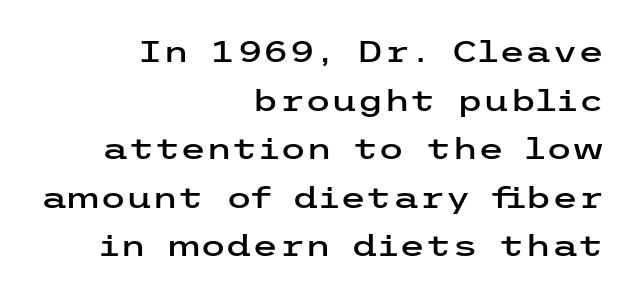
{"serif": "no", "italic": "no", "width": "wide", "stroke_contrast": "low", "x_height": "medium", "underline": "no", "align": "right", "line_spacing": "normal", "line_spacing_ratio": 1.62, "letter_spacing": "normal", "letter_spacing_em": 0.0, "glyph_px": 30}
